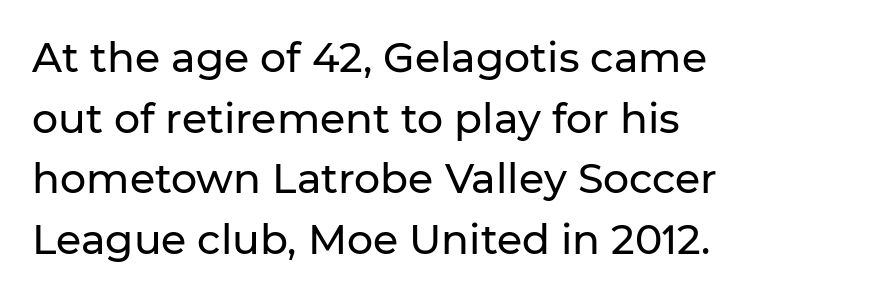
A roman cut, with each character standing at attention. Nothing sits at the stroke ends, so this counts as sans-serif. Just letters on the line, the space beneath them empty. Evenly set lines give the paragraph a standard silhouette. Left-aligned paragraph, ragged on the right. Compared with typical body copy, the letter spacing here is the same.
